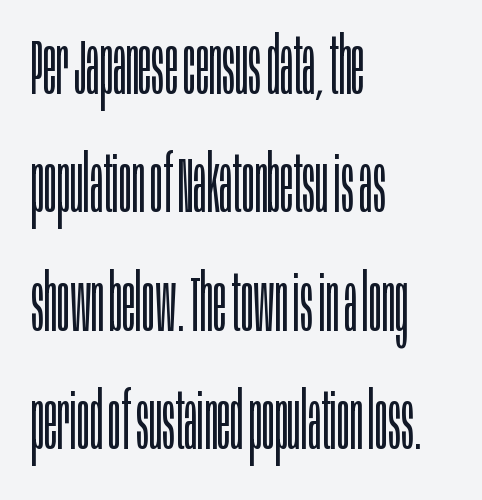
{"serif": "no", "italic": "no", "bold": "no", "weight": "light", "width": "condensed", "stroke_contrast": "low", "x_height": "large", "monospaced": "no", "underline": "no", "align": "left", "line_spacing": "normal", "line_spacing_ratio": 1.5, "letter_spacing": "normal", "letter_spacing_em": 0.0, "glyph_px": 79}
